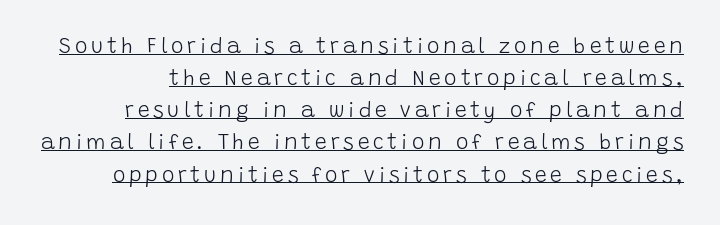
Each stroke keeps to a modest, everyday thickness or less. Leading: standard. Compared with undecorated copy, this sample adds a rule below the words. Posture: vertical.
